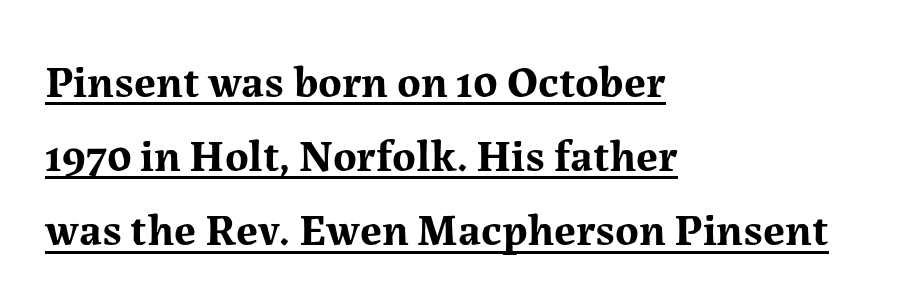
{"serif": "yes", "italic": "no", "bold": "yes", "weight": "bold", "width": "normal", "stroke_contrast": "medium", "x_height": "medium", "monospaced": "no", "underline": "yes", "align": "left", "line_spacing": "normal", "line_spacing_ratio": 1.65, "letter_spacing": "normal", "letter_spacing_em": 0.0, "glyph_px": 45}
